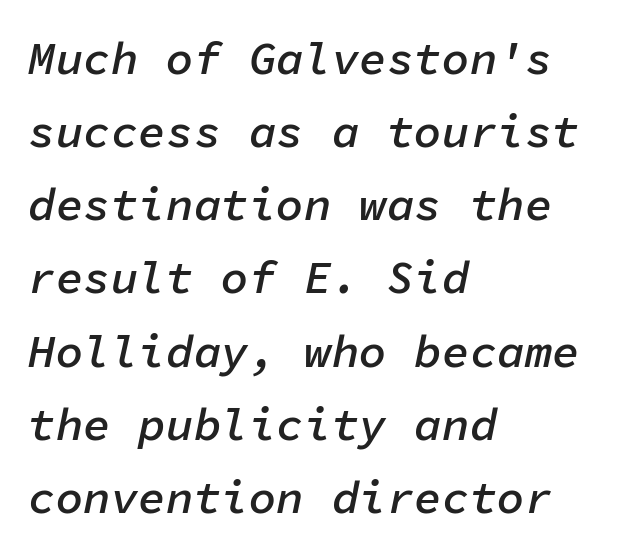
Q: Is the text bold? A: Semi-bold.
Q: Is the text italic (slanted)? A: Yes, it leans right by about 11 degrees.
Q: Is the text underlined? A: No.
Q: How is the paragraph aligned? A: Left-aligned.
Q: Is the spacing between letters normal or unusually wide? A: Normal.
Q: Is the spacing between lines tight, normal or loose? A: Normal.
Q: Width (condensed, normal, or wide)? A: Normal.
Q: Stroke contrast? A: Low.
Q: x-height? A: Medium.
Q: Monospaced? A: Yes.
